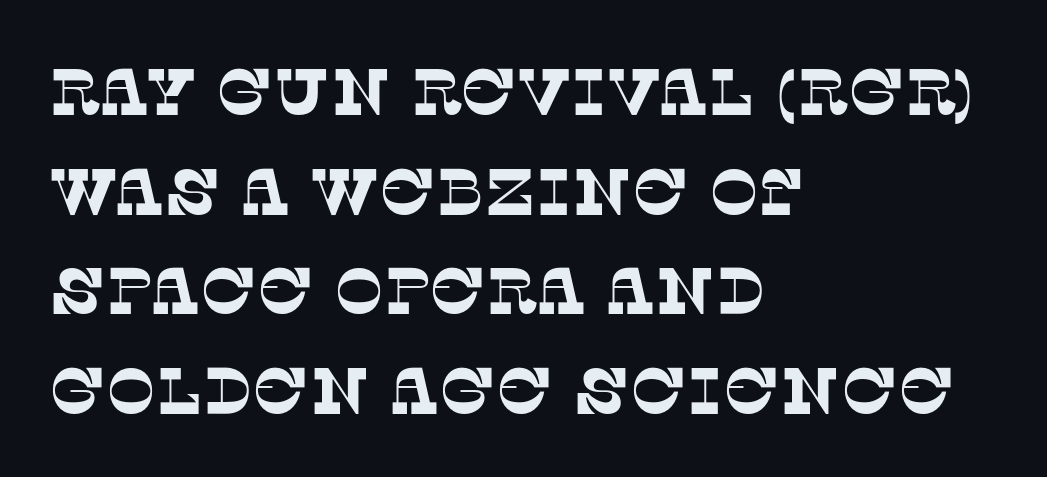
Nobody touched the tracking dial on this one. Unmarked baselines from the first word to the last. The type family on display is of the serif kind. These lines are rendered in a variable-pitch font. Normally led — the rows are evenly, conventionally spaced.
